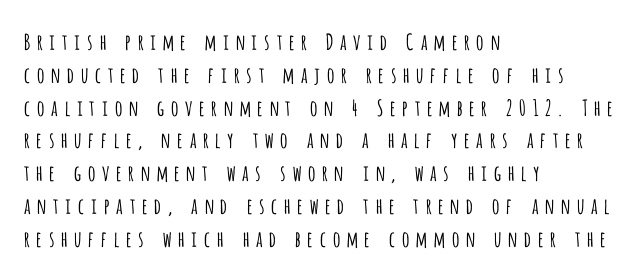
A typesetter would call this heavily tracked-out type. The passage shown is not bold in any degree. Rows of type keep a routine distance in the vertical direction. The typography opts for an upright posture over an oblique one.
